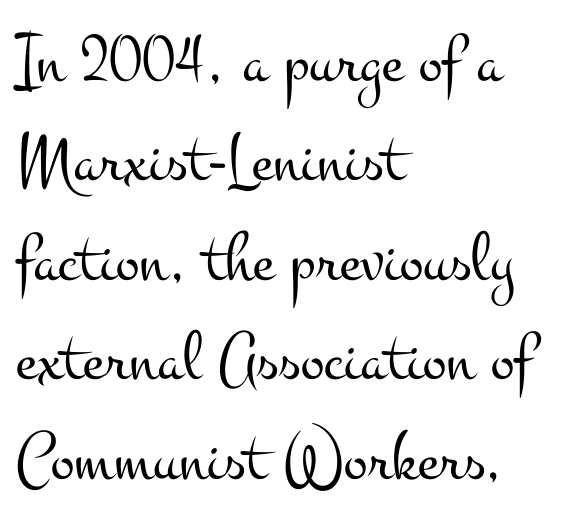
{"serif": "yes", "bold": "no", "weight": "light", "width": "wide", "stroke_contrast": "medium", "x_height": "small", "monospaced": "no", "underline": "no", "align": "left", "line_spacing": "normal", "line_spacing_ratio": 1.4, "letter_spacing": "normal", "letter_spacing_em": 0.0, "glyph_px": 71}
